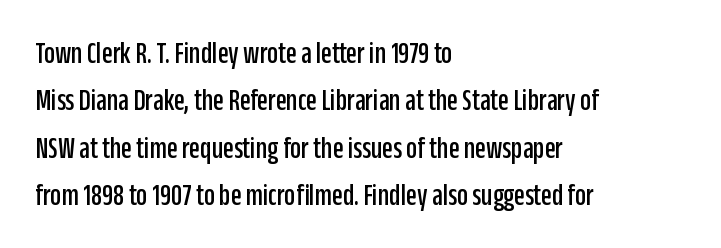
How would I describe the line gaps? Plain and ordinary. A typesetter would label this face a sans. Default kerning and tracking; the words read as compact shapes. The typesetter chose a ragged-right arrangement here. Does the lettering tilt? It doesn't — this is upright.
